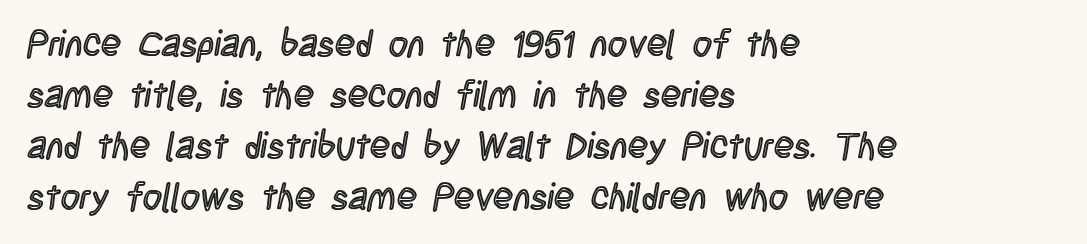
Q: Is the text italic (slanted)? A: Yes.
Q: Is the text underlined? A: No.
Q: How is the paragraph aligned? A: Left-aligned.
Q: Is the spacing between letters normal or unusually wide? A: Normal.
Q: Is the spacing between lines tight, normal or loose? A: Normal.
Q: Width (condensed, normal, or wide)? A: Condensed.
Q: x-height? A: Large.
Q: Monospaced? A: No.
